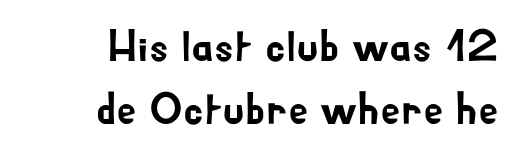
The specimen omits any rule beneath the text block's lines. Each letter keeps its own natural width here, so spacing adapts to shape. Vertically, the passage feels balanced, rows spaced as you'd expect. The specimen reads as upright at a glance. Are there feet on the stems? There aren't — it's a sans. No extra tracking has been applied to these lines.
